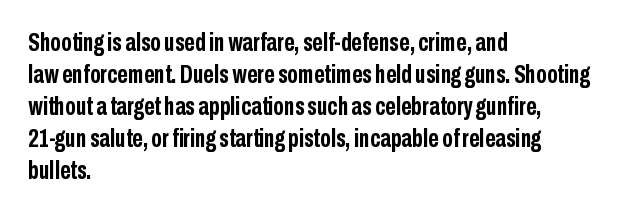
{"italic": "no", "bold": "yes", "underline": "no", "align": "left", "line_spacing_ratio": 1.23, "letter_spacing": "normal", "letter_spacing_em": 0.0, "glyph_px": 26}
